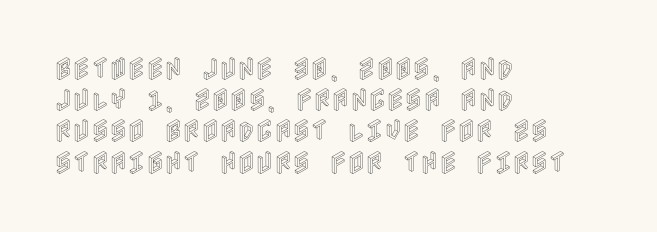
Q: Is the text italic (slanted)? A: No, it is upright.
Q: Is the text underlined? A: No.
Q: How is the paragraph aligned? A: Left-aligned.
Q: Is the spacing between letters normal or unusually wide? A: Normal.
Q: Is the spacing between lines tight, normal or loose? A: Normal.
